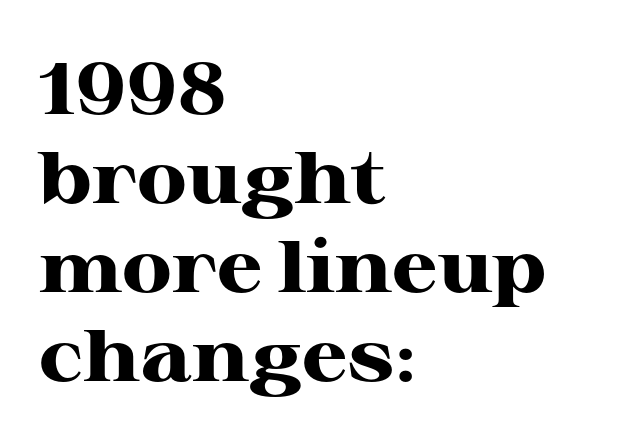
The image shows 73 px heavy, wide serif type, upright; set left-aligned, line spacing 1.22x, normal letter spacing, not underlined; high stroke contrast and a medium x-height.
